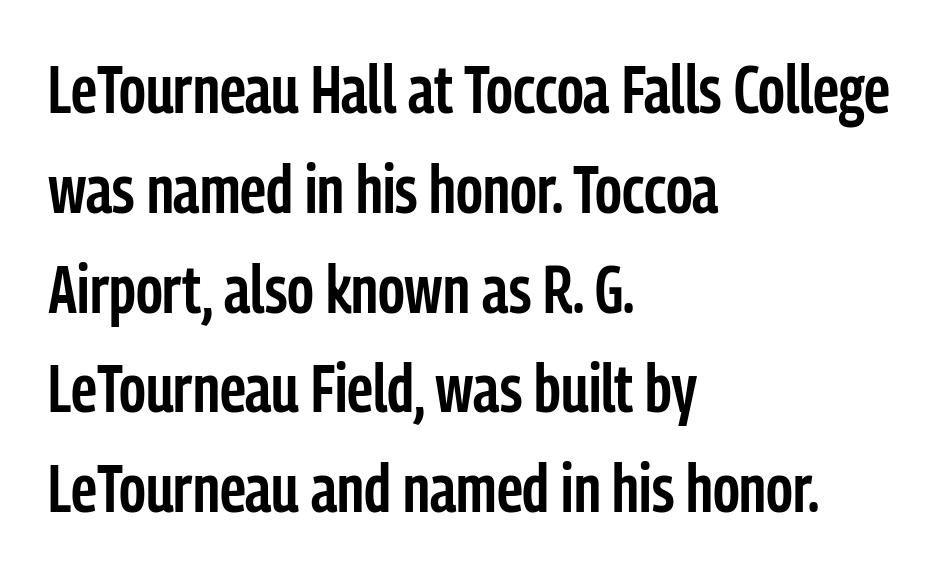
Q: Is the text bold? A: Semi-bold.
Q: Is the text italic (slanted)? A: No, it is upright.
Q: Is the typeface a serif or a sans-serif typeface? A: Sans-serif.
Q: Is the text underlined? A: No.
Q: How is the paragraph aligned? A: Left-aligned.
Q: Is the spacing between letters normal or unusually wide? A: Normal.
Q: Is the spacing between lines tight, normal or loose? A: Normal.
Q: Width (condensed, normal, or wide)? A: Condensed.
Q: Stroke contrast? A: Low.
Q: x-height? A: Medium.
Q: Monospaced? A: No.
